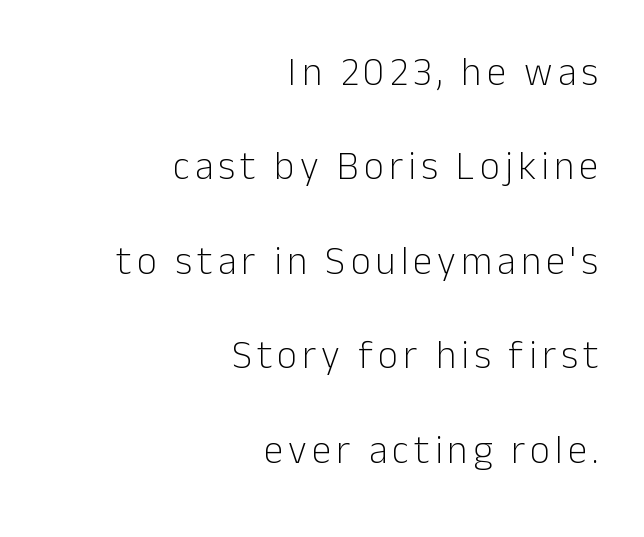
The image shows 39 px light sans-serif type, upright; set right-aligned, loose line spacing (2.42x), not underlined; low stroke contrast and a medium x-height.
